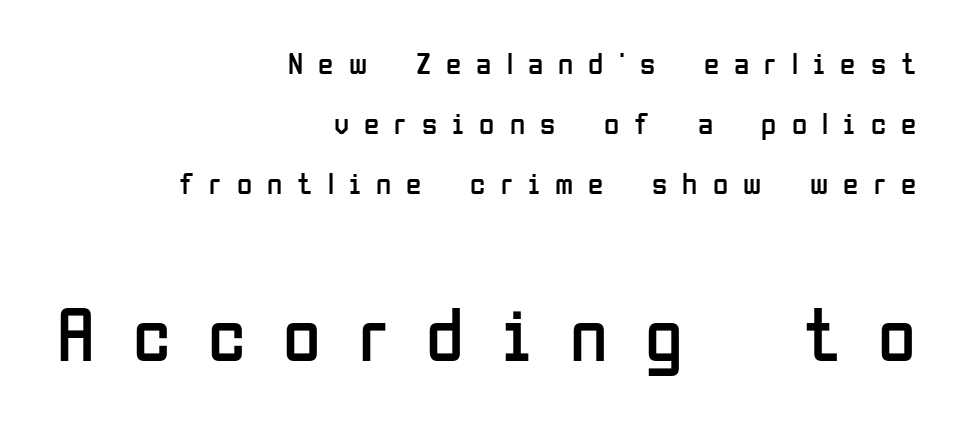
Does the type have serifs? No, each stem ends abruptly. The more generous point size was reserved for the lower chunk. Every character sits straight up, as roman type does. Vertically, the passage feels expansive, rows floating well apart. The letters are spread apart with noticeably loose tracking.
